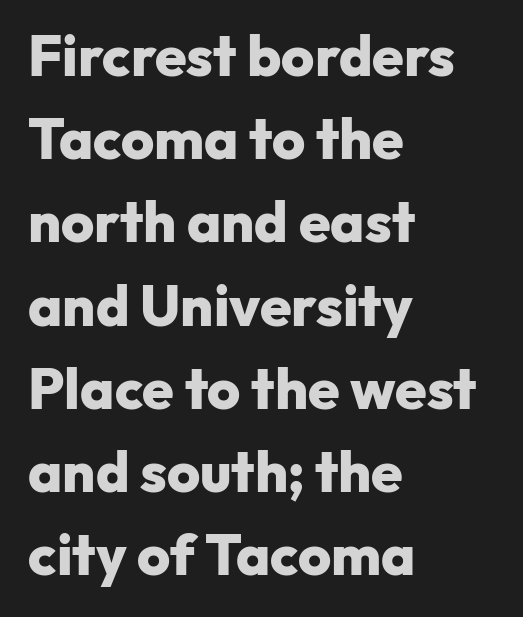
The image shows 57 px heavy sans-serif type, upright; set left-aligned, normal line spacing (1.46x), normal letter spacing, not underlined; low stroke contrast and a medium x-height.
